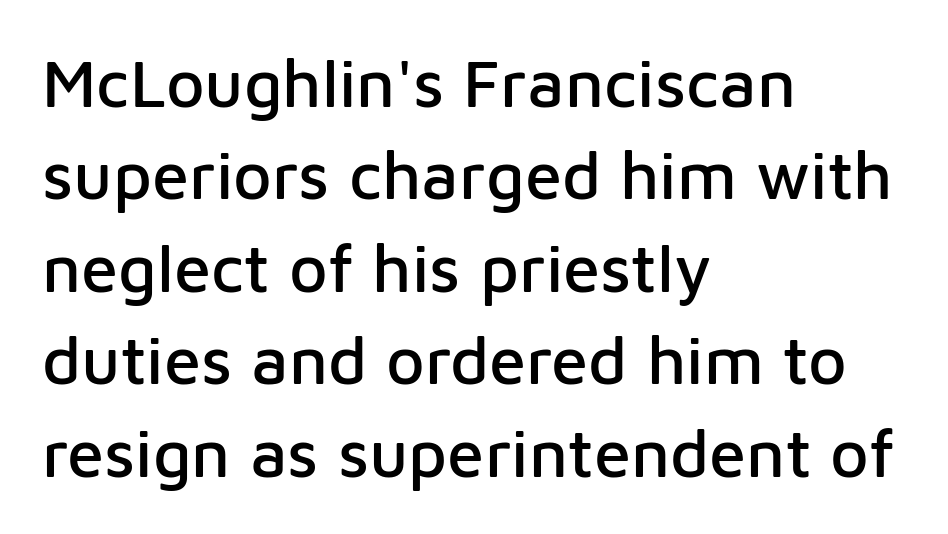
The image shows 67 px sans-serif type, upright; set left-aligned, normal line spacing (1.38x), normal letter spacing, not underlined; low stroke contrast and a medium x-height.
